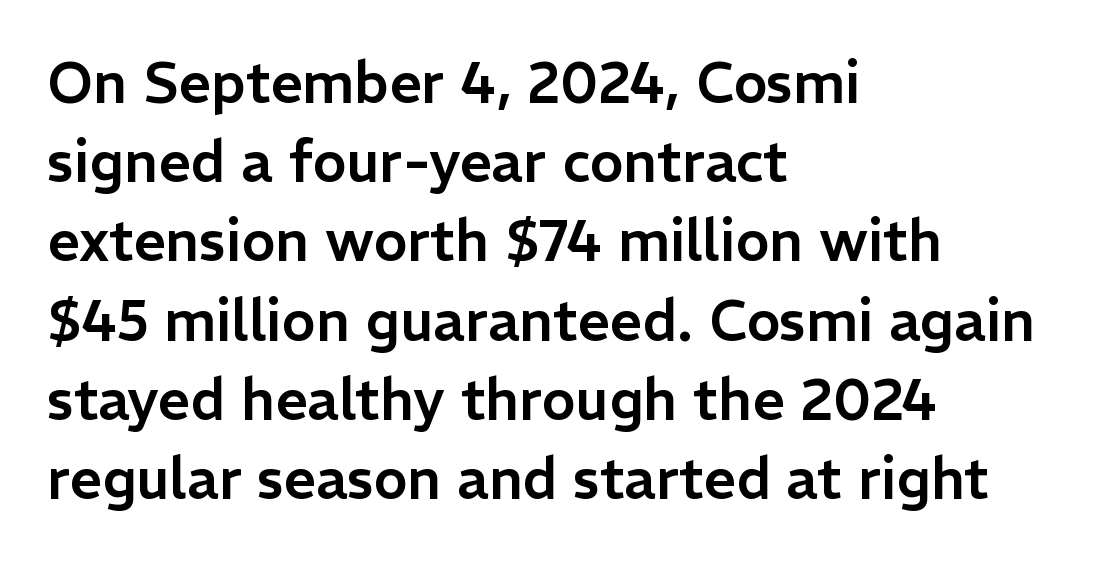
The image shows 57 px sans-serif type, upright; set left-aligned, normal line spacing (1.39x), normal letter spacing, not underlined; low stroke contrast and a medium x-height.
